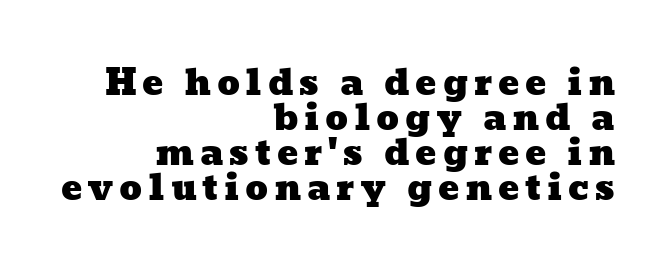
Each new line begins almost immediately beneath the previous one. Where is the straight margin? On the right. Just letters on the line, the space beneath them empty. The face used here is proportionally spaced, like ordinary book or web type.
